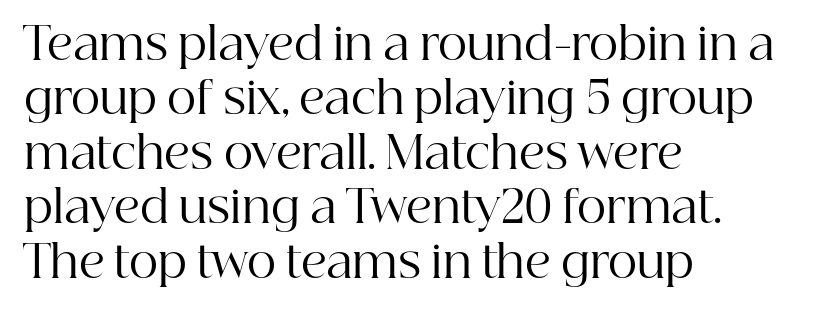
Q: Is the text bold? A: No.
Q: Is the text italic (slanted)? A: No, it is upright.
Q: Is the typeface a serif or a sans-serif typeface? A: Serif.
Q: Is the text underlined? A: No.
Q: How is the paragraph aligned? A: Left-aligned.
Q: Is the spacing between letters normal or unusually wide? A: Normal.
Q: Width (condensed, normal, or wide)? A: Normal.
Q: Stroke contrast? A: High.
Q: x-height? A: Medium.
Q: Monospaced? A: No.
